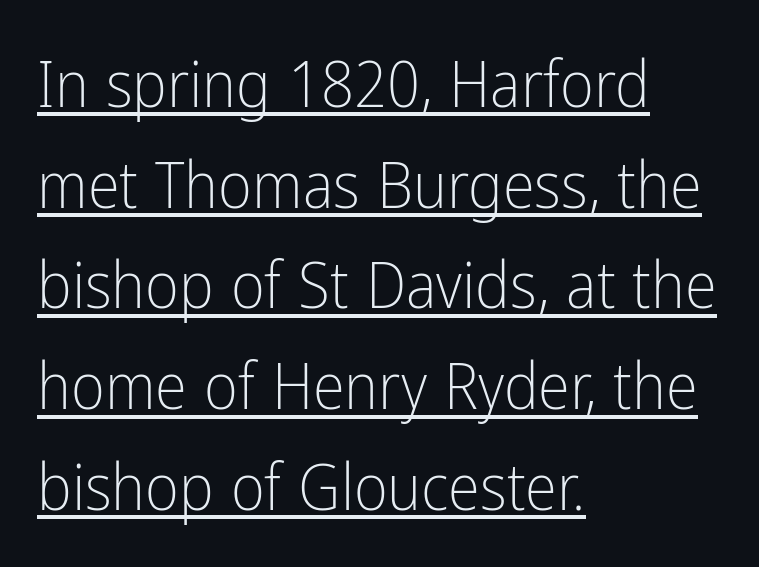
The image shows 65 px light, condensed sans-serif type, upright; set left-aligned, normal line spacing (1.55x), normal letter spacing, underlined; low stroke contrast and a medium x-height.
